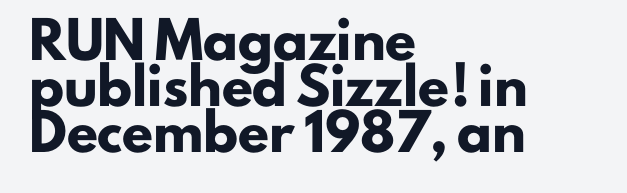
Q: Is the text bold? A: Yes.
Q: Is the text italic (slanted)? A: No, it is upright.
Q: Is the typeface a serif or a sans-serif typeface? A: Sans-serif.
Q: Is the text underlined? A: No.
Q: How is the paragraph aligned? A: Left-aligned.
Q: Is the spacing between letters normal or unusually wide? A: Normal.
Q: Is the spacing between lines tight, normal or loose? A: Normal.
Q: Width (condensed, normal, or wide)? A: Normal.
Q: Stroke contrast? A: Low.
Q: x-height? A: Small.
Q: Monospaced? A: No.
